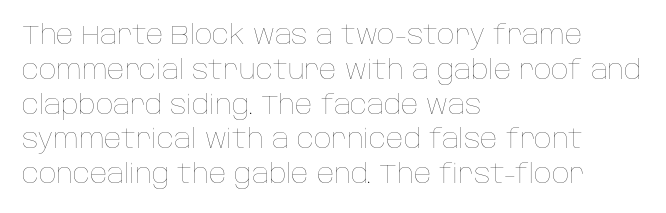
This sample keeps an unexceptional amount of space between lines. Characters remain perfectly vertical along every line. The gap between lines stays unmarked. Is this a heavy cut? Hardly; it is regular or lighter.
